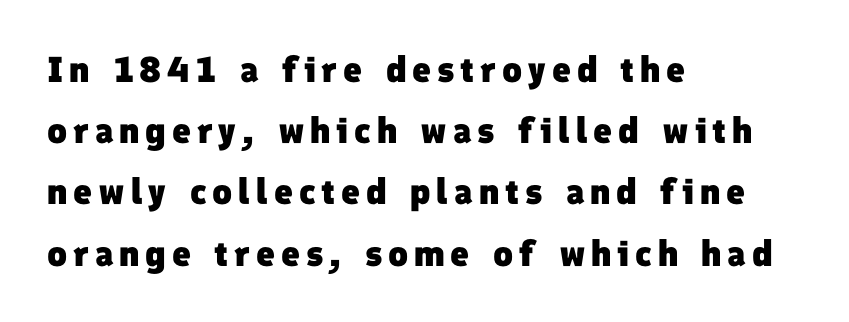
Q: Is the text bold? A: Yes.
Q: Is the typeface a serif or a sans-serif typeface? A: Sans-serif.
Q: Is the text underlined? A: No.
Q: How is the paragraph aligned? A: Left-aligned.
Q: Is the spacing between lines tight, normal or loose? A: Normal.
Q: Width (condensed, normal, or wide)? A: Normal.
Q: Stroke contrast? A: Low.
Q: x-height? A: Medium.
Q: Monospaced? A: No.
